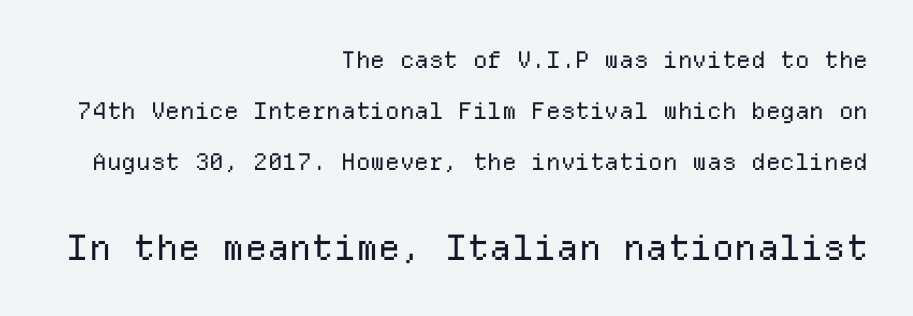
{"serif": "no", "italic": "no", "bold": "no", "weight": "regular", "width": "normal", "stroke_contrast": "low", "x_height": "medium", "monospaced": "yes", "underline": "no", "align": "right", "line_spacing": "loose", "line_spacing_ratio": 2.21, "letter_spacing": "normal", "letter_spacing_em": 0.0, "larger_block": "second", "size_ratio": 1.52, "glyph_px": 35}
